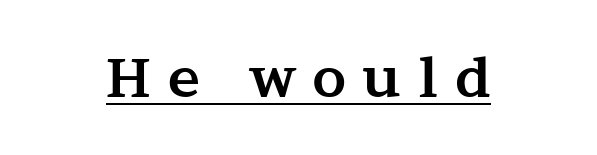
The image shows 54 px bold, wide serif type, upright; set unusually wide letter spacing (+0.31 em), underlined; medium stroke contrast and a medium x-height.
